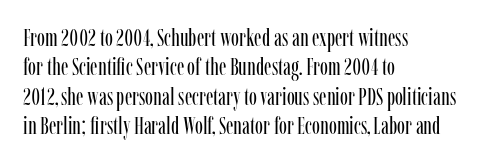
Notice how the stems are strictly vertical — no italics here. Standard letterfit; no display-style spreading of the glyphs. The space beneath each line is pristine and unruled. Counters stay open thanks to moderate or lighter strokes. A classic flush-left, rag-right setting is used for this passage.
